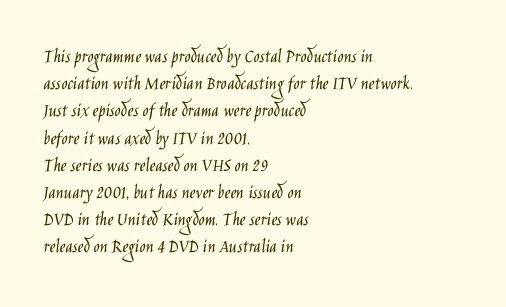
{"bold": "no", "underline": "no", "align": "left", "line_spacing": "normal", "line_spacing_ratio": 1.36, "letter_spacing": "normal", "letter_spacing_em": 0.0, "glyph_px": 20}
